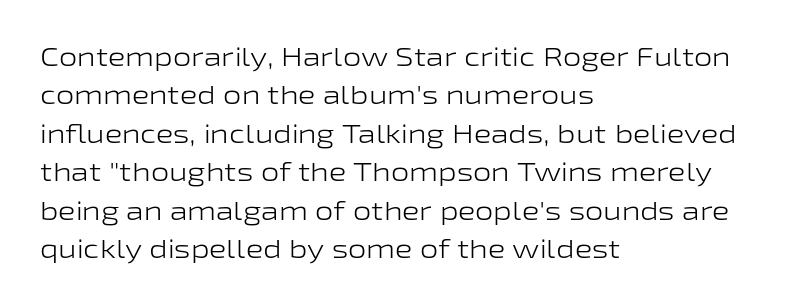
The image shows 26 px text type, upright; set left-aligned, normal line spacing (1.48x), normal letter spacing, not underlined.
